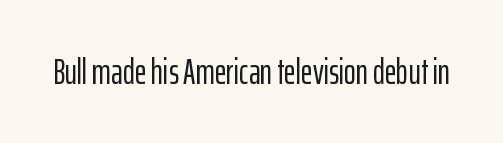
{"serif": "no", "italic": "no", "width": "condensed", "stroke_contrast": "low", "x_height": "medium", "monospaced": "no", "underline": "no", "letter_spacing": "normal", "letter_spacing_em": 0.0, "glyph_px": 36}
